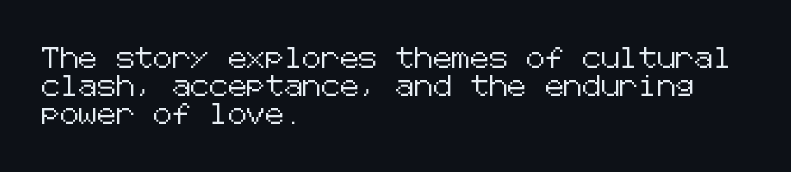
The image shows 21 px text type, upright; set left-aligned, normal line spacing (1.34x), normal letter spacing, not underlined.
